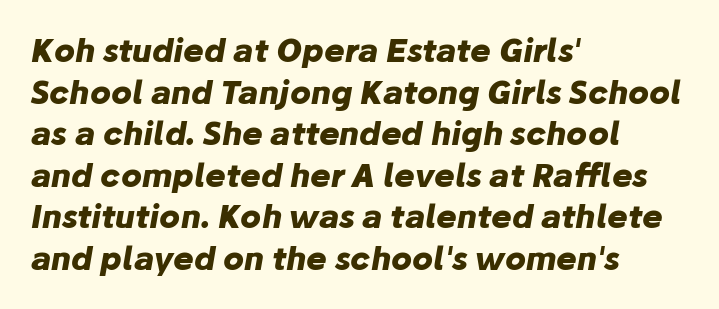
The image shows 31 px heavy type, italic (leaning right); set left-aligned, normal line spacing (1.34x), normal letter spacing, not underlined; low stroke contrast and a medium x-height.
